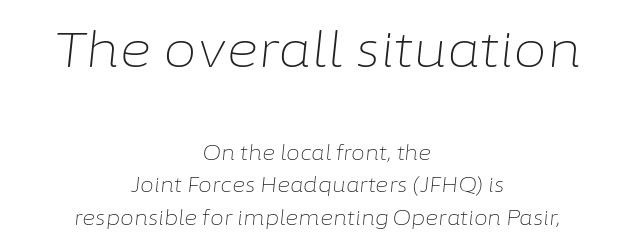
{"italic": "yes", "lean": "right", "slant_degrees": 6, "bold": "no", "weight": "light", "width": "normal", "stroke_contrast": "low", "x_height": "medium", "monospaced": "no", "underline": "no", "align": "center", "line_spacing": "normal", "line_spacing_ratio": 1.64, "letter_spacing": "normal", "letter_spacing_em": 0.0, "larger_block": "first", "size_ratio": 2.45, "glyph_px": 49}
